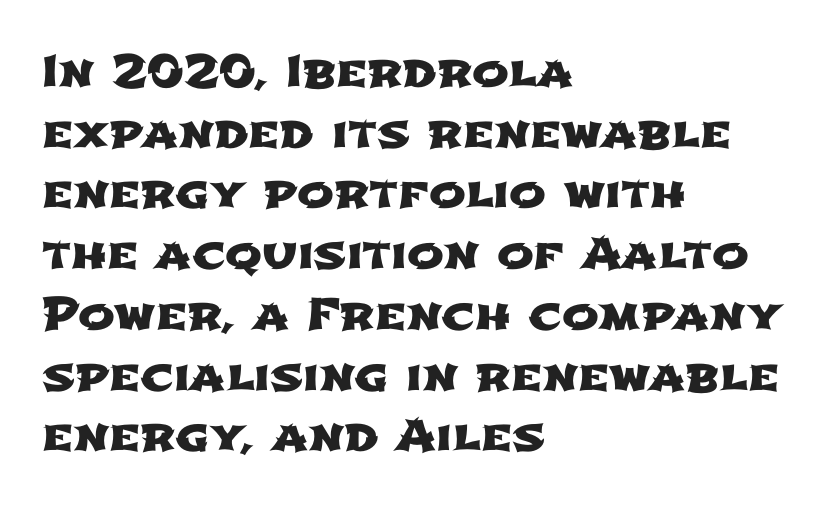
{"serif": "no", "width": "wide", "stroke_contrast": "low", "x_height": "medium", "monospaced": "no", "underline": "no", "align": "left", "line_spacing": "normal", "line_spacing_ratio": 1.38, "letter_spacing": "normal", "letter_spacing_em": 0.0, "glyph_px": 44}
